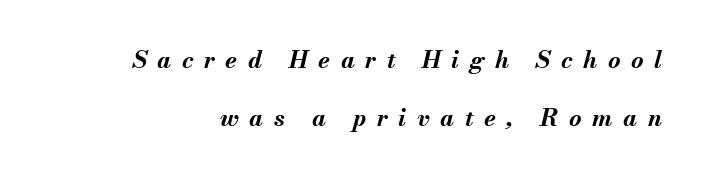
The image shows 24 px bold type, italic (leaning right); set loose line spacing (2.43x), unusually wide letter spacing (+0.44 em), not underlined.
